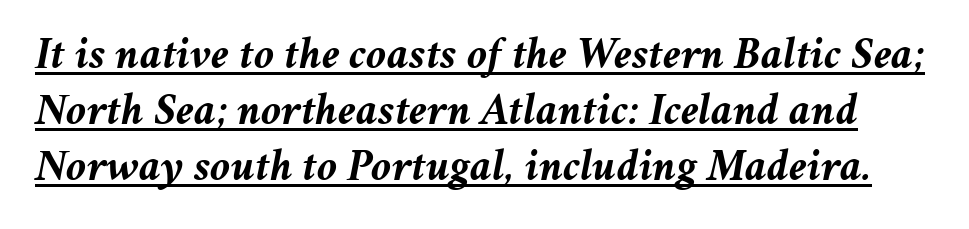
The image shows 45 px semibold type, italic (leaning right); set normal line spacing (1.25x), normal letter spacing, underlined; medium stroke contrast and a medium x-height.
